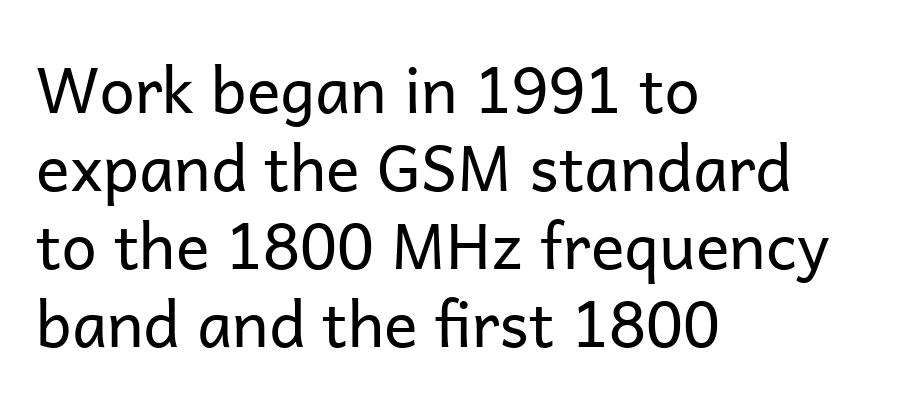
Q: Is the text bold? A: No.
Q: Is the text italic (slanted)? A: No, it is upright.
Q: Is the typeface a serif or a sans-serif typeface? A: Sans-serif.
Q: Is the text underlined? A: No.
Q: How is the paragraph aligned? A: Left-aligned.
Q: Is the spacing between letters normal or unusually wide? A: Normal.
Q: Width (condensed, normal, or wide)? A: Normal.
Q: Stroke contrast? A: Low.
Q: x-height? A: Medium.
Q: Monospaced? A: No.
